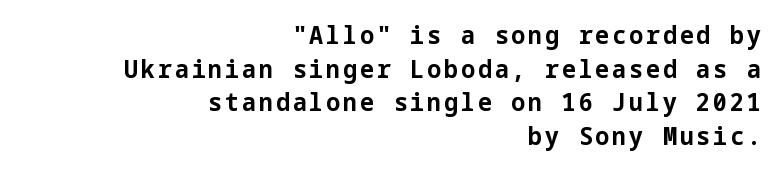
{"italic": "no", "bold": "yes", "underline": "no", "align": "right", "line_spacing": "normal", "line_spacing_ratio": 1.35, "glyph_px": 25}
